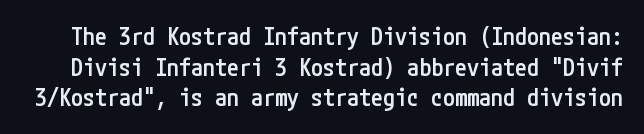
{"italic": "no", "bold": "semi", "underline": "no", "line_spacing": "normal", "line_spacing_ratio": 1.28, "letter_spacing": "normal", "letter_spacing_em": 0.0, "glyph_px": 24}
